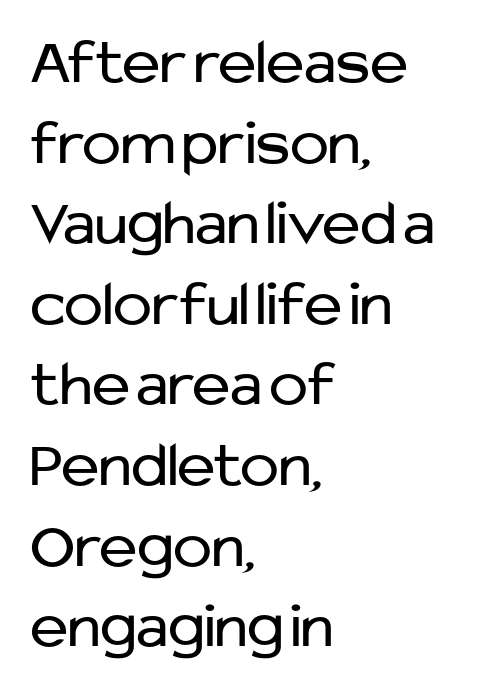
The image shows 65 px regular-weight sans-serif type, upright; set left-aligned, line spacing 1.24x, normal letter spacing, not underlined; low stroke contrast and a medium x-height.
